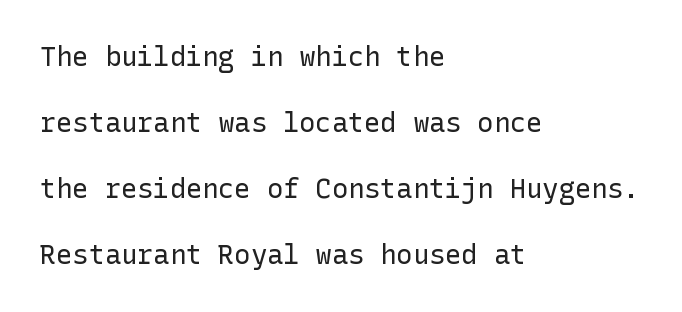
Q: Is the text bold? A: No.
Q: Is the text italic (slanted)? A: No, it is upright.
Q: Is the text underlined? A: No.
Q: How is the paragraph aligned? A: Left-aligned.
Q: Is the spacing between letters normal or unusually wide? A: Normal.
Q: Is the spacing between lines tight, normal or loose? A: Loose.
